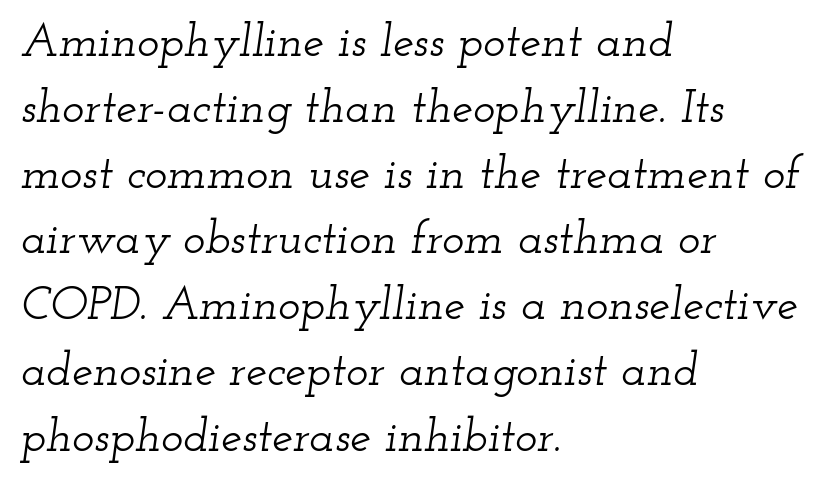
The image shows 47 px wide serif type, italic (leaning right); set left-aligned, normal line spacing (1.4x), normal letter spacing, not underlined; low stroke contrast and a small x-height.
